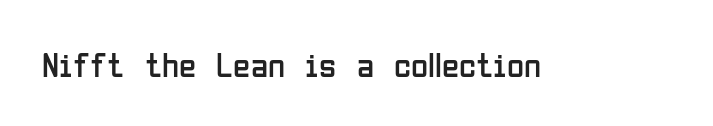
Vertical strokes here are truly vertical. Each letter keeps its own natural width here, so spacing adapts to shape. Tracking here is standard; glyphs follow each other at the usual distance. These lines are composed in type without serifs.
